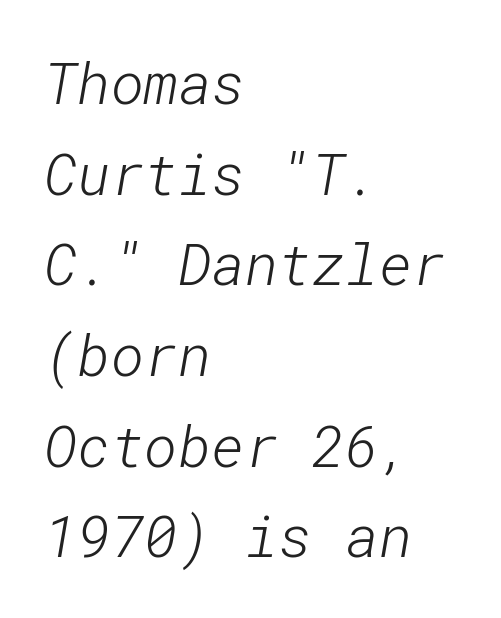
Q: Is the text bold? A: No.
Q: Is the typeface a serif or a sans-serif typeface? A: Sans-serif.
Q: Is the text underlined? A: No.
Q: How is the paragraph aligned? A: Left-aligned.
Q: Is the spacing between letters normal or unusually wide? A: Normal.
Q: Is the spacing between lines tight, normal or loose? A: Normal.
Q: Width (condensed, normal, or wide)? A: Normal.
Q: Stroke contrast? A: Low.
Q: x-height? A: Medium.
